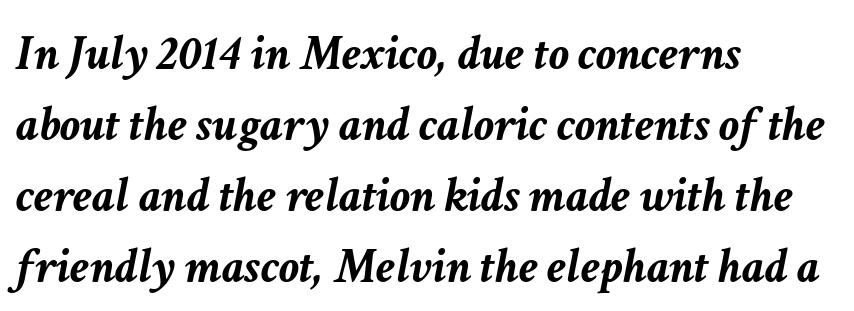
Q: Is the text bold? A: Yes.
Q: Is the text italic (slanted)? A: Yes, it leans right by about 11 degrees.
Q: Is the text underlined? A: No.
Q: How is the paragraph aligned? A: Left-aligned.
Q: Is the spacing between letters normal or unusually wide? A: Normal.
Q: Is the spacing between lines tight, normal or loose? A: Normal.
Q: Width (condensed, normal, or wide)? A: Normal.
Q: Stroke contrast? A: Low.
Q: x-height? A: Medium.
Q: Monospaced? A: No.
